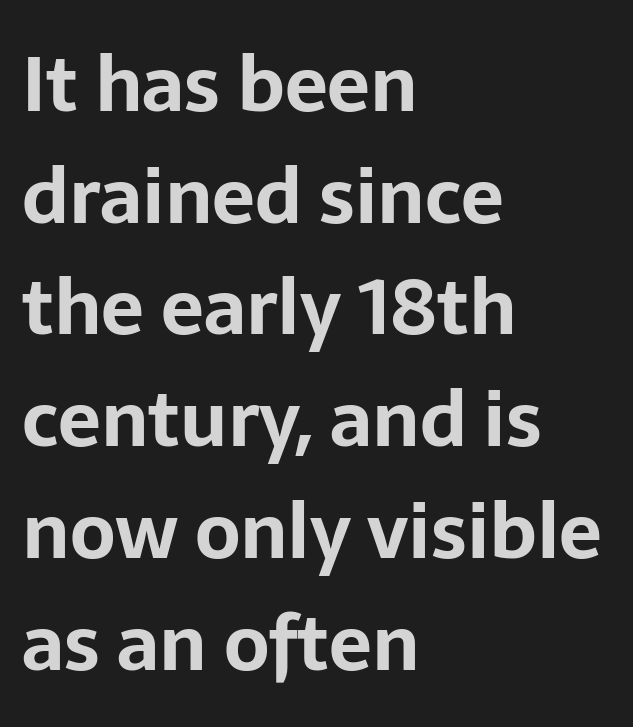
Q: Is the text bold? A: Yes.
Q: Is the text italic (slanted)? A: No, it is upright.
Q: Is the typeface a serif or a sans-serif typeface? A: Sans-serif.
Q: Is the text underlined? A: No.
Q: How is the paragraph aligned? A: Left-aligned.
Q: Is the spacing between letters normal or unusually wide? A: Normal.
Q: Is the spacing between lines tight, normal or loose? A: Normal.
Q: Width (condensed, normal, or wide)? A: Normal.
Q: Stroke contrast? A: Low.
Q: x-height? A: Medium.
Q: Monospaced? A: No.
